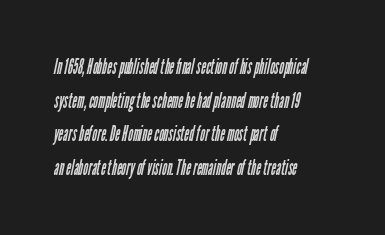
This block has exactly the height ordinary leading produces. Horizontally, the lines are justified to the leading edge only. Any mark beneath the type? The region is blank. This rendering leaves character spacing at its baseline value.
